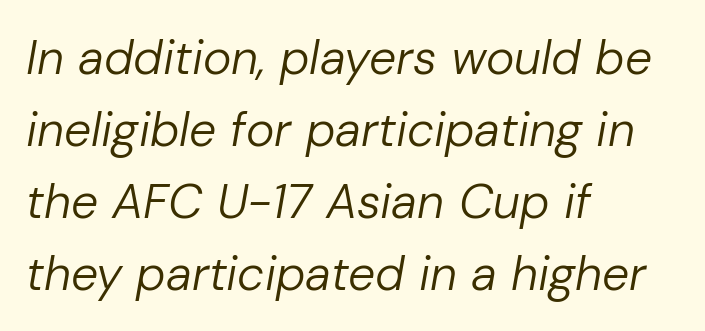
The image shows 48 px regular-weight type, italic (leaning right); set left-aligned, normal line spacing (1.5x), normal letter spacing, not underlined; low stroke contrast and a medium x-height.
